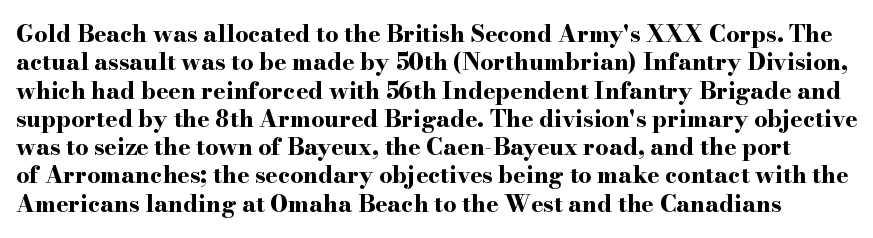
The image shows 23 px bold type, upright; set line spacing 1.23x, normal letter spacing, not underlined.
